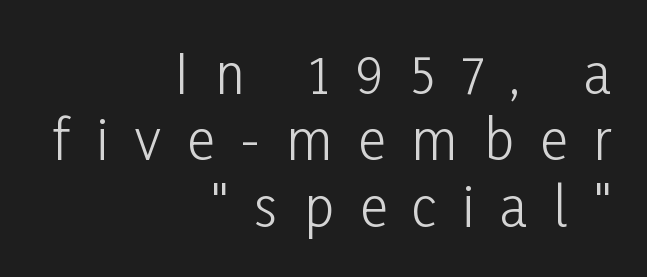
Q: Is the text bold? A: No.
Q: Is the text italic (slanted)? A: No, it is upright.
Q: Is the typeface a serif or a sans-serif typeface? A: Sans-serif.
Q: Is the text underlined? A: No.
Q: How is the paragraph aligned? A: Right-aligned.
Q: Is the spacing between letters normal or unusually wide? A: Unusually wide.
Q: Width (condensed, normal, or wide)? A: Condensed.
Q: Stroke contrast? A: Low.
Q: x-height? A: Medium.
Q: Monospaced? A: No.
